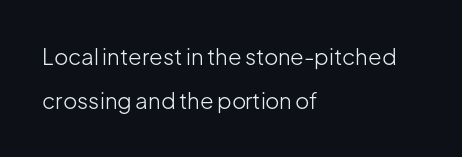
Q: Is the text bold? A: No.
Q: Is the text italic (slanted)? A: No, it is upright.
Q: Is the text underlined? A: No.
Q: How is the paragraph aligned? A: Left-aligned.
Q: Is the spacing between letters normal or unusually wide? A: Normal.
Q: Is the spacing between lines tight, normal or loose? A: Loose.
